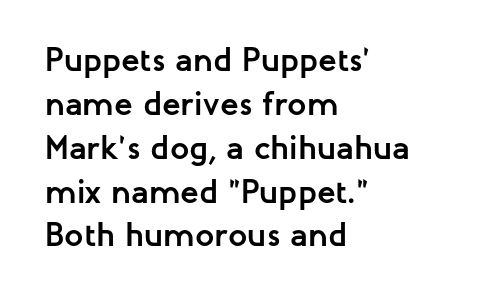
Q: Is the text bold? A: Yes.
Q: Is the text italic (slanted)? A: No, it is upright.
Q: Is the typeface a serif or a sans-serif typeface? A: Sans-serif.
Q: Is the text underlined? A: No.
Q: How is the paragraph aligned? A: Left-aligned.
Q: Is the spacing between letters normal or unusually wide? A: Normal.
Q: Is the spacing between lines tight, normal or loose? A: Normal.
Q: Width (condensed, normal, or wide)? A: Normal.
Q: Stroke contrast? A: Low.
Q: x-height? A: Medium.
Q: Monospaced? A: No.
